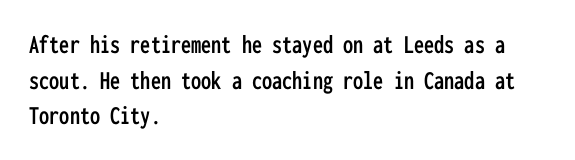
Q: Is the text italic (slanted)? A: No, it is upright.
Q: Is the text underlined? A: No.
Q: How is the paragraph aligned? A: Left-aligned.
Q: Is the spacing between letters normal or unusually wide? A: Normal.
Q: Is the spacing between lines tight, normal or loose? A: Normal.
